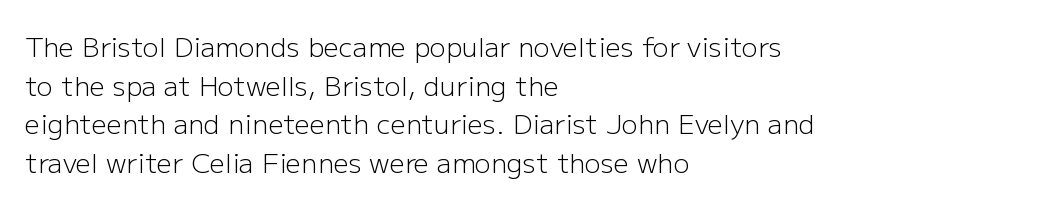
The image shows 27 px text type, upright; set left-aligned, normal line spacing (1.43x), normal letter spacing, not underlined.
